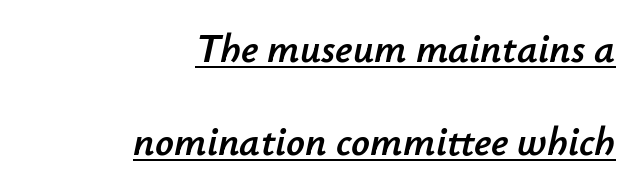
The image shows 41 px text type, italic (leaning right); set right-aligned, loose line spacing (2.27x), normal letter spacing, underlined; low stroke contrast and a small x-height.
